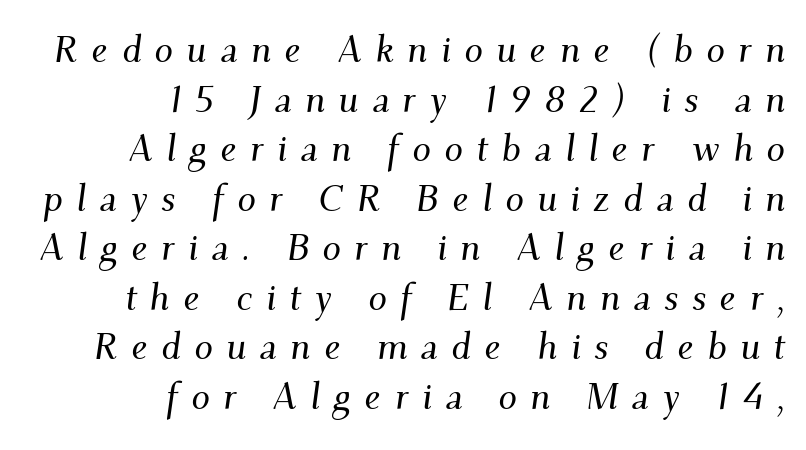
Q: Is the text italic (slanted)? A: Yes, it leans right by about 9 degrees.
Q: Is the typeface a serif or a sans-serif typeface? A: Serif.
Q: Is the text underlined? A: No.
Q: How is the paragraph aligned? A: Right-aligned.
Q: Is the spacing between letters normal or unusually wide? A: Unusually wide.
Q: Is the spacing between lines tight, normal or loose? A: Normal.
Q: Width (condensed, normal, or wide)? A: Normal.
Q: Stroke contrast? A: Medium.
Q: x-height? A: Small.
Q: Monospaced? A: No.
